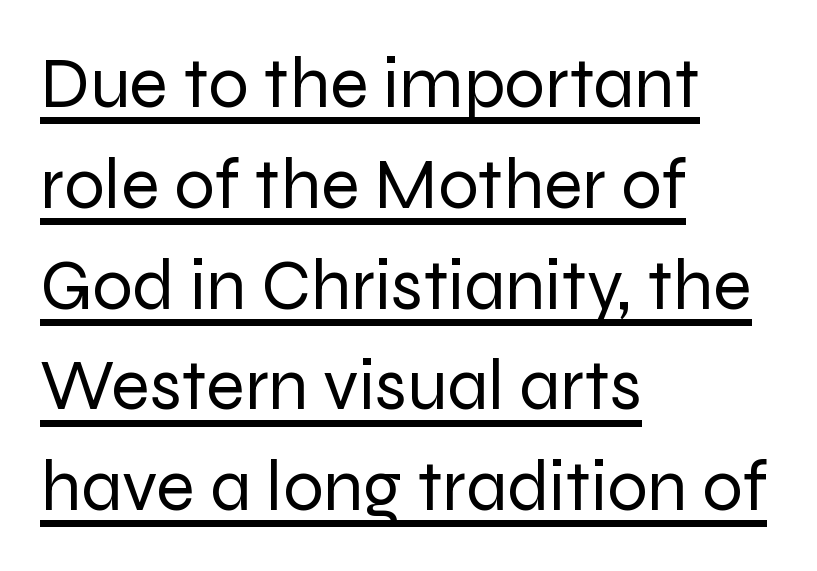
The image shows 72 px regular-weight sans-serif type, upright; set left-aligned, normal line spacing (1.4x), normal letter spacing, underlined; low stroke contrast and a medium x-height.
